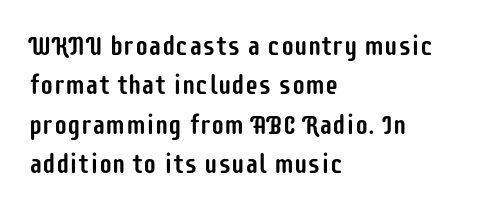
{"italic": "no", "underline": "no", "align": "left", "line_spacing": "normal", "line_spacing_ratio": 1.46, "letter_spacing": "normal", "letter_spacing_em": 0.0, "glyph_px": 27}
